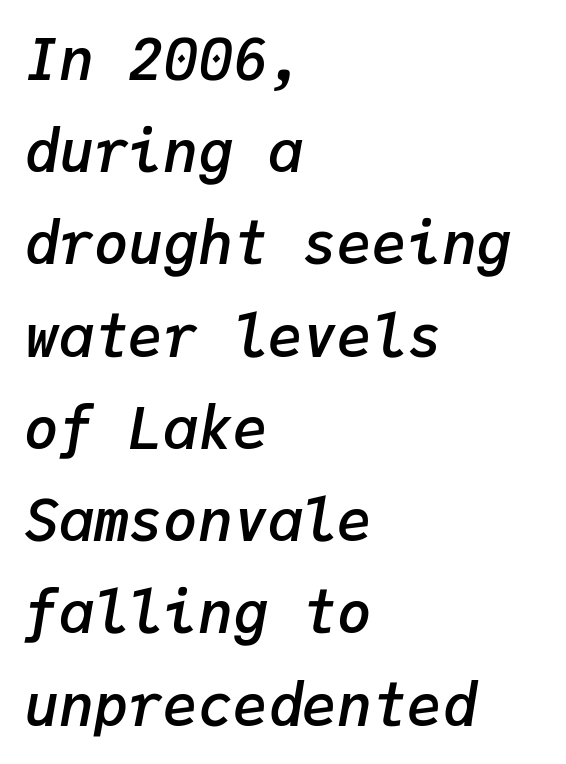
Compared with an ordinary text face, these strokes are moderately heavier — a semibold. What stands out about the letter spacing? Nothing — it is the standard amount. It's the slanting kind of type. This rendering uses left alignment, leaving the right contour irregular. Honestly, there is no underline to notice here at all. Every character here occupies the same horizontal width, giving the sample a typewriter-like rhythm.
